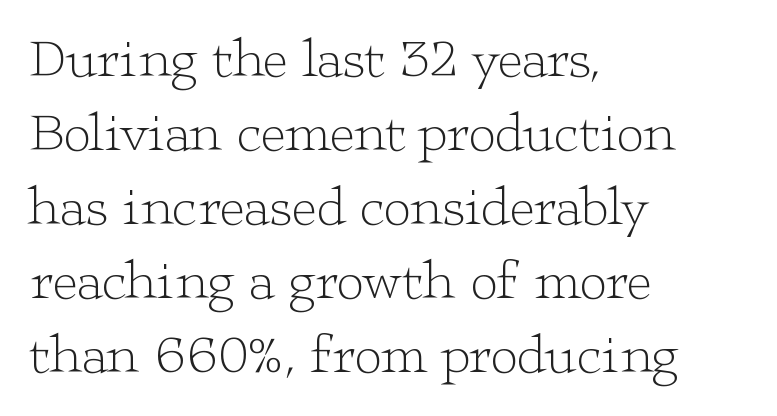
The designer went with a serif here, giving each stem small feet. Heft: none added — not bold. The passage is arranged the way most books set body copy — flush left. Interline gaps are of average width in this sample. The baseline area is clear.
